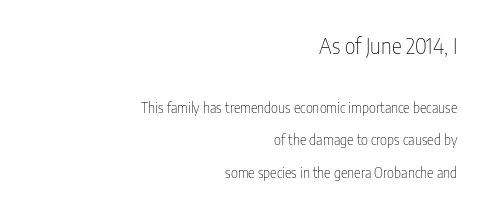
Q: Is the text bold? A: No.
Q: Is the text italic (slanted)? A: No, it is upright.
Q: Is the text underlined? A: No.
Q: How is the paragraph aligned? A: Right-aligned.
Q: Is the spacing between letters normal or unusually wide? A: Normal.
Q: Is the spacing between lines tight, normal or loose? A: Loose.
Q: Which block of text is set in a larger size, the first (top) or the second (bottom)? A: The first (top) one.
